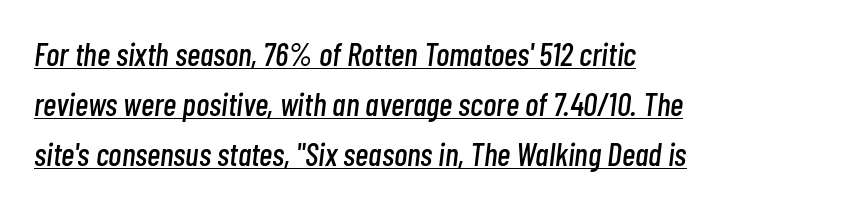
{"italic": "yes", "lean": "right", "slant_degrees": 7, "width": "condensed", "stroke_contrast": "low", "x_height": "medium", "monospaced": "no", "underline": "yes", "align": "left", "line_spacing": "normal", "line_spacing_ratio": 1.56, "letter_spacing": "normal", "letter_spacing_em": 0.0, "glyph_px": 32}
